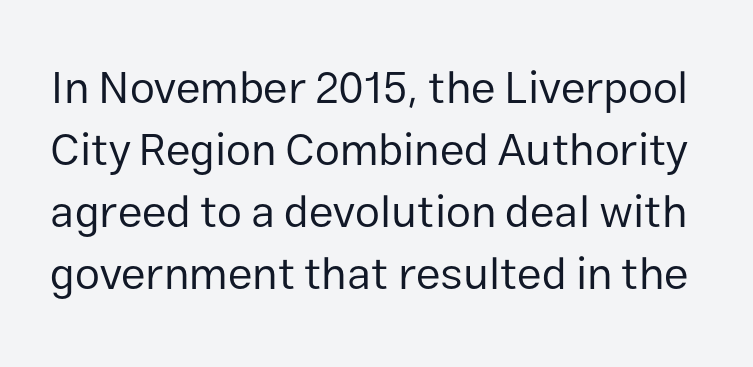
Each letter's strokes conclude bluntly, with no projecting serifs. Successive baselines arrive at the customary interval. Heft: none added — not bold. Think of a printed novel: that variable character pitch is what you see here.
